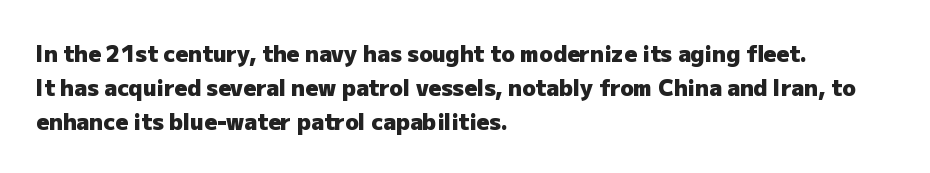
The lettering holds an erect, upright posture throughout. No word sits above an underline. Thick stems and heavy bowls — unmistakably bold. How are the letters spaced? Ordinarily, with no added tracking. Line beginnings align vertically; line endings do not.
